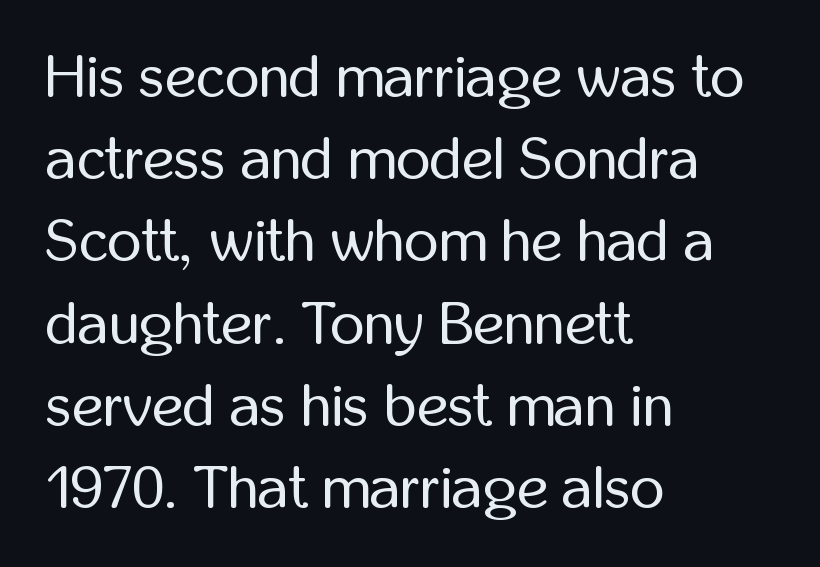
Q: Is the text bold? A: No.
Q: Is the text italic (slanted)? A: No, it is upright.
Q: Is the typeface a serif or a sans-serif typeface? A: Sans-serif.
Q: Is the text underlined? A: No.
Q: How is the paragraph aligned? A: Left-aligned.
Q: Is the spacing between letters normal or unusually wide? A: Normal.
Q: Is the spacing between lines tight, normal or loose? A: Normal.
Q: Width (condensed, normal, or wide)? A: Condensed.
Q: Stroke contrast? A: Low.
Q: x-height? A: Medium.
Q: Monospaced? A: No.
